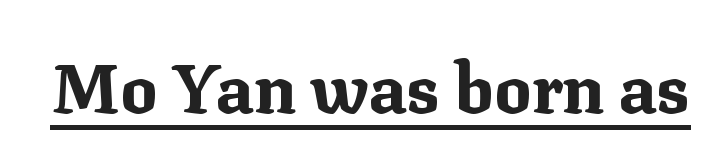
Q: Is the text bold? A: Yes.
Q: Is the text italic (slanted)? A: No, it is upright.
Q: Is the typeface a serif or a sans-serif typeface? A: Serif.
Q: Is the text underlined? A: Yes.
Q: Is the spacing between letters normal or unusually wide? A: Normal.
Q: Width (condensed, normal, or wide)? A: Normal.
Q: Stroke contrast? A: Medium.
Q: x-height? A: Medium.
Q: Monospaced? A: No.
